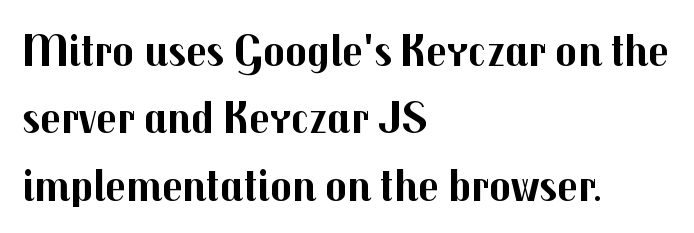
{"serif": "no", "italic": "no", "bold": "yes", "weight": "bold", "width": "normal", "stroke_contrast": "medium", "x_height": "medium", "monospaced": "no", "underline": "no", "align": "left", "line_spacing": "normal", "line_spacing_ratio": 1.5, "letter_spacing": "normal", "letter_spacing_em": 0.0, "glyph_px": 45}
